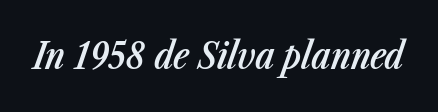
Italic? Definitely — the glyphs are oblique. No word sits above an underline. The rendering keeps characters at their native spacing. Every letter is mildly thick-stroked: semibold rather than bold. The rendering uses natural spacing where letterforms have individual widths.
